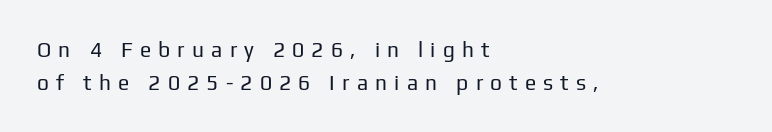
The image shows 21 px text type, upright; set left-aligned, normal line spacing (1.56x), unusually wide letter spacing (+0.34 em), not underlined.
